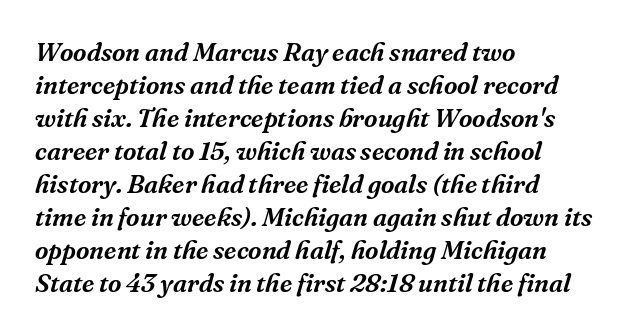
{"italic": "yes", "lean": "right", "slant_degrees": 16, "underline": "no", "align": "left", "line_spacing": "normal", "line_spacing_ratio": 1.27, "letter_spacing": "normal", "letter_spacing_em": 0.0, "glyph_px": 26}
